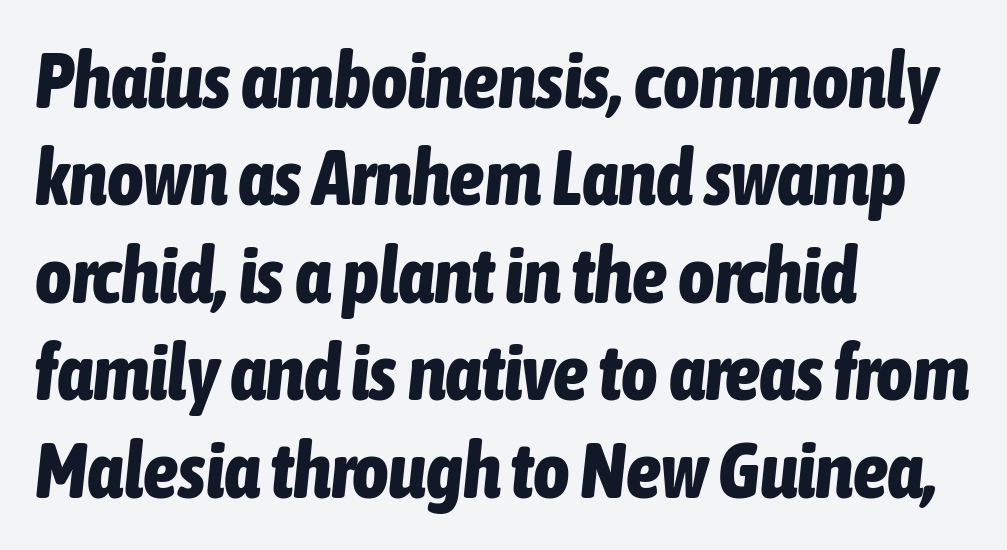
Q: Is the text bold? A: Yes.
Q: Is the text italic (slanted)? A: Yes, it leans right by about 6 degrees.
Q: Is the text underlined? A: No.
Q: How is the paragraph aligned? A: Left-aligned.
Q: Is the spacing between letters normal or unusually wide? A: Normal.
Q: Is the spacing between lines tight, normal or loose? A: Normal.
Q: Width (condensed, normal, or wide)? A: Condensed.
Q: Stroke contrast? A: Low.
Q: x-height? A: Medium.
Q: Monospaced? A: No.
